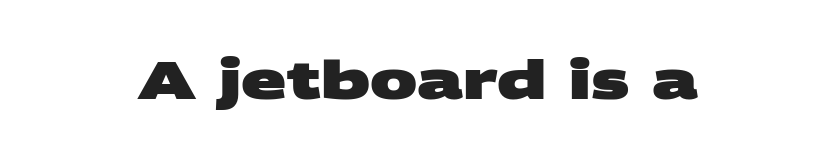
The image shows 53 px heavy, wide sans-serif type; set normal letter spacing, not underlined; medium stroke contrast and a large x-height.
